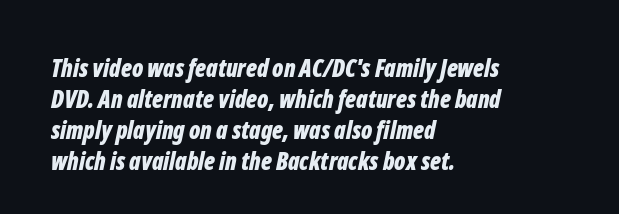
The image shows 24 px bold type, italic (leaning right); set left-aligned, normal line spacing (1.29x), normal letter spacing, not underlined.
